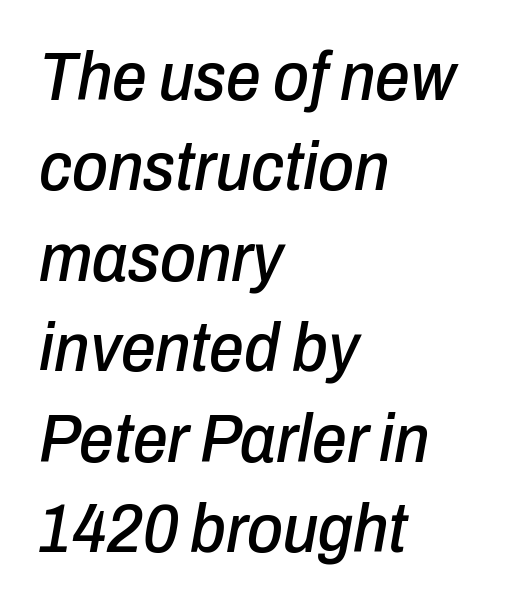
{"italic": "yes", "lean": "right", "slant_degrees": 10, "width": "condensed", "stroke_contrast": "low", "x_height": "medium", "monospaced": "no", "underline": "no", "align": "left", "line_spacing": "normal", "line_spacing_ratio": 1.31, "letter_spacing": "normal", "letter_spacing_em": 0.0, "glyph_px": 69}
